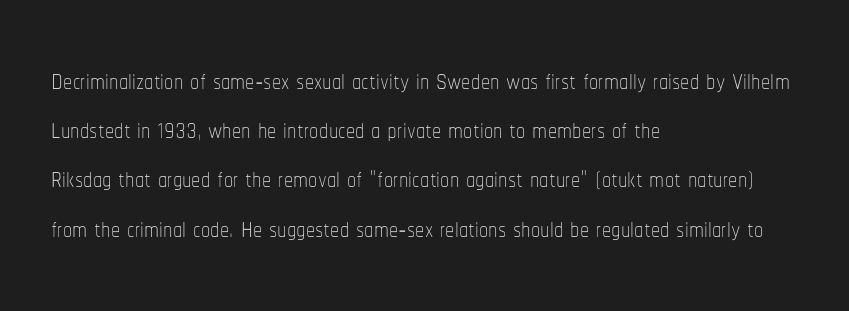
{"italic": "no", "bold": "no", "weight": "thin", "width": "condensed", "stroke_contrast": "low", "x_height": "medium", "monospaced": "no", "underline": "no", "align": "left", "line_spacing": "normal", "line_spacing_ratio": 1.33, "letter_spacing": "normal", "letter_spacing_em": 0.0, "glyph_px": 37}
